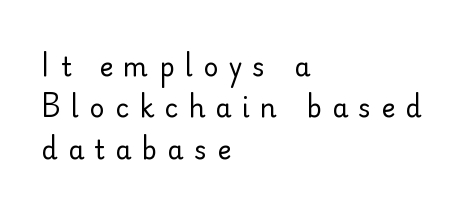
The horizontal fit of the characters is loose and conspicuously gappy. Is the block centered? No — it sits flush against the left margin. Counters stay open thanks to moderate or lighter strokes. A bare baseline throughout the passage. One glance says typical: line gaps are just what's usual. Characters remain perfectly vertical along every line.
